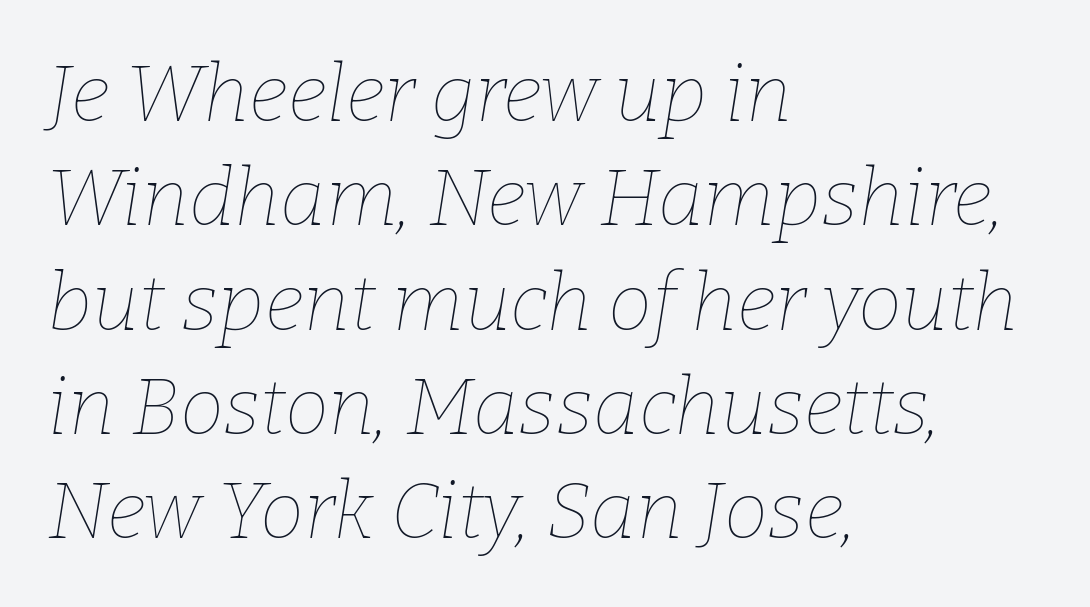
{"italic": "yes", "lean": "right", "slant_degrees": 9, "bold": "no", "weight": "thin", "width": "normal", "stroke_contrast": "low", "x_height": "medium", "monospaced": "no", "underline": "no", "align": "left", "line_spacing": "normal", "line_spacing_ratio": 1.32, "letter_spacing": "normal", "letter_spacing_em": 0.0, "glyph_px": 79}
